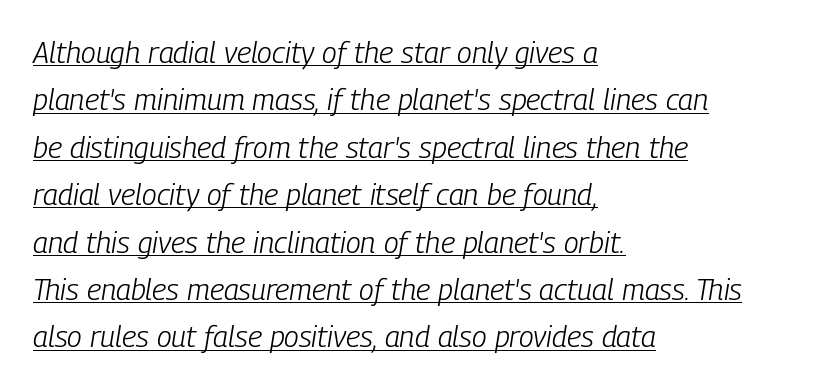
Short and long lines alike share a common starting point at left. Caption: face not bold, strokes unweighted. How are the letters spaced? Ordinarily, with no added tracking. Posture: slanted. Rows of type keep a routine distance in the vertical direction. The words here are underlined.
